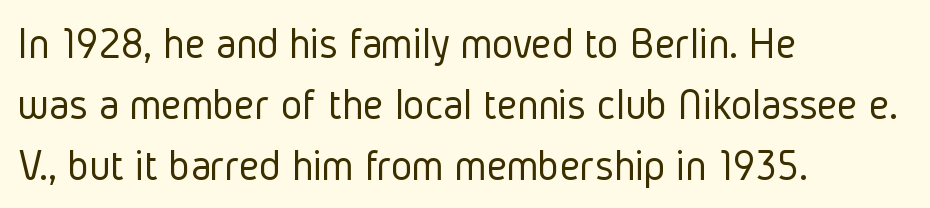
The image shows 45 px light, condensed sans-serif type, upright; set left-aligned, normal line spacing (1.36x), normal letter spacing, not underlined; low stroke contrast and a medium x-height.
